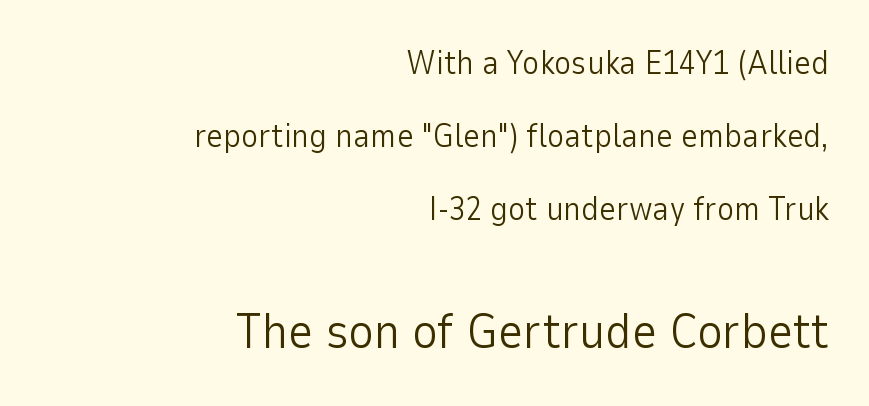
The image shows 49 px light sans-serif type, upright; set right-aligned, loose line spacing (2.21x), normal letter spacing, not underlined; the second (bottom) block is 1.48x larger; low stroke contrast and a medium x-height.
